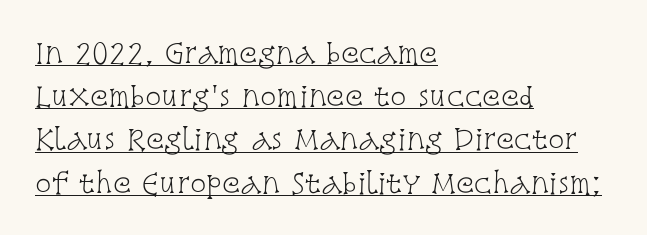
{"italic": "no", "bold": "no", "underline": "yes", "align": "left", "line_spacing": "normal", "line_spacing_ratio": 1.6, "letter_spacing": "normal", "letter_spacing_em": 0.0, "glyph_px": 27}
